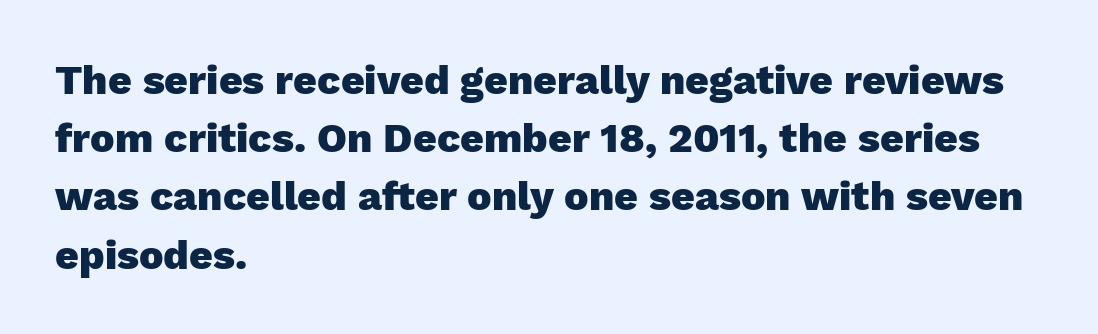
{"serif": "no", "italic": "no", "bold": "yes", "weight": "heavy", "width": "normal", "stroke_contrast": "low", "x_height": "medium", "monospaced": "no", "underline": "no", "align": "left", "line_spacing": "normal", "line_spacing_ratio": 1.42, "letter_spacing": "normal", "letter_spacing_em": 0.0, "glyph_px": 41}
